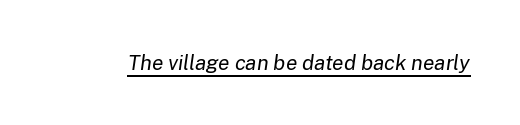
Would a proofreader flag this as italicized? Yes. The string is rendered with underlining switched on. Is this a heavy cut? Hardly; it is regular or lighter. There is no visible air inserted between adjacent glyphs.
